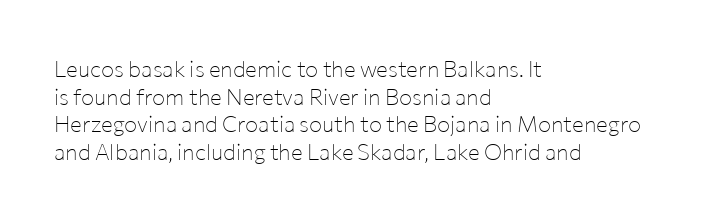
Q: Is the text bold? A: No.
Q: Is the text italic (slanted)? A: No, it is upright.
Q: Is the text underlined? A: No.
Q: How is the paragraph aligned? A: Left-aligned.
Q: Is the spacing between letters normal or unusually wide? A: Normal.
Q: Is the spacing between lines tight, normal or loose? A: Normal.
